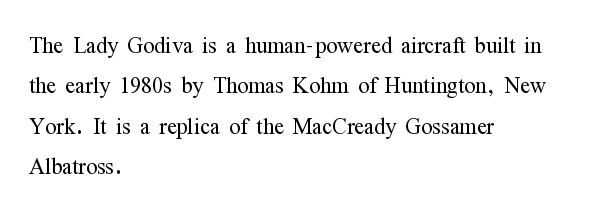
The rendering keeps characters at their native spacing. This sample uses an upright cut, with every glyph sitting square on the baseline. The face looks like a standard text weight, possibly lighter. Caption: multi-line text, flush left, ragged right. Check the space under the baseline: it is left empty. The rendering uses natural spacing where letterforms have individual widths.
